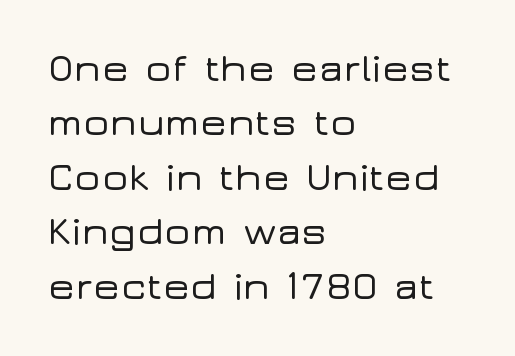
Think of a printed novel: that variable character pitch is what you see here. A typesetter would call this zero additional tracking. What kind of face is this? One without serifs — a sans. A student would call this left alignment; a typographer would say flush left, rag right.
